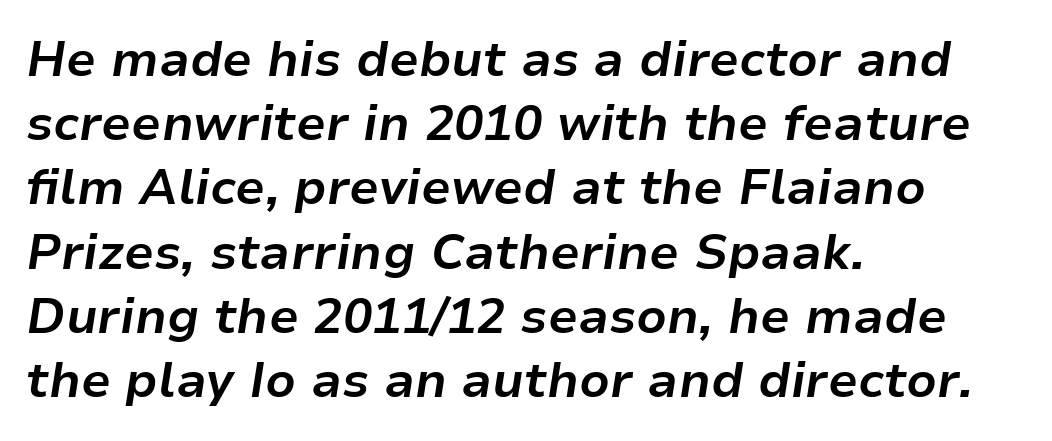
Q: Is the text bold? A: Yes.
Q: Is the text italic (slanted)? A: Yes, it leans right by about 9 degrees.
Q: Is the text underlined? A: No.
Q: How is the paragraph aligned? A: Left-aligned.
Q: Is the spacing between letters normal or unusually wide? A: Normal.
Q: Is the spacing between lines tight, normal or loose? A: Normal.
Q: Width (condensed, normal, or wide)? A: Normal.
Q: Stroke contrast? A: Low.
Q: x-height? A: Medium.
Q: Monospaced? A: No.
